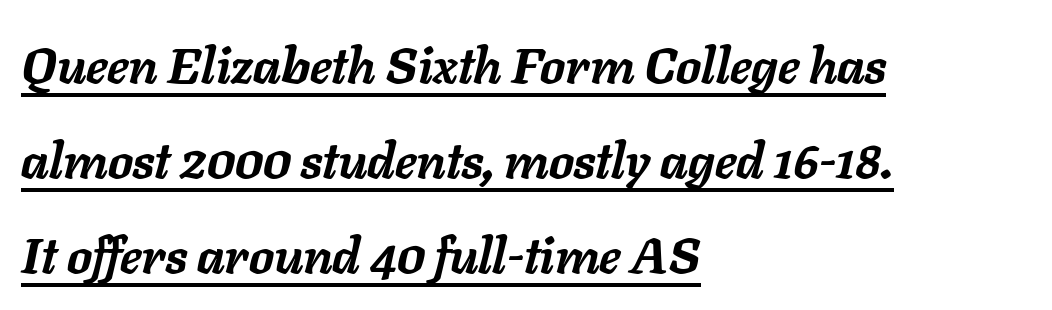
Compared with typical paragraphs, the rows here are farther apart. Decoration check: the copy is underlined. You could not count columns in this text — the font is proportionally spaced. Default kerning and tracking; the words read as compact shapes. Does the weight exceed regular? Yes, all the way to bold. The whole block is typeset with a tilt.
